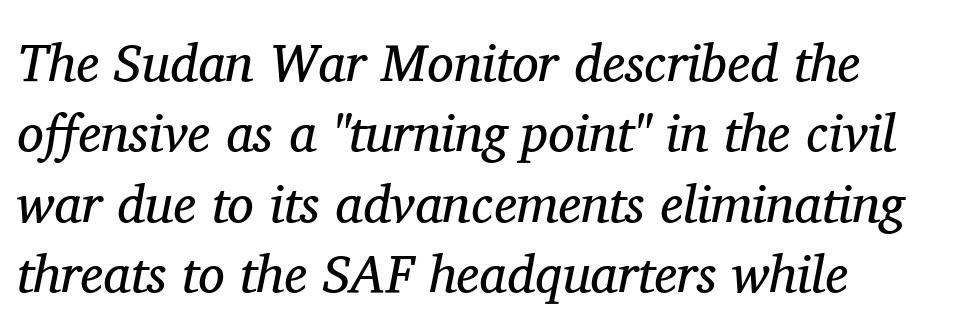
{"serif": "yes", "italic": "yes", "lean": "right", "slant_degrees": 11, "bold": "no", "weight": "regular", "width": "normal", "stroke_contrast": "medium", "x_height": "medium", "monospaced": "no", "underline": "no", "align": "left", "line_spacing": "normal", "line_spacing_ratio": 1.33, "letter_spacing": "normal", "letter_spacing_em": 0.0, "glyph_px": 53}
